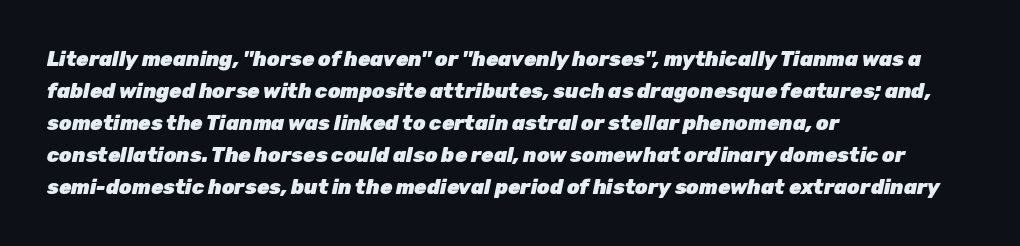
The image shows 20 px bold type, italic (leaning right); set left-aligned, normal line spacing (1.6x), normal letter spacing, not underlined.
